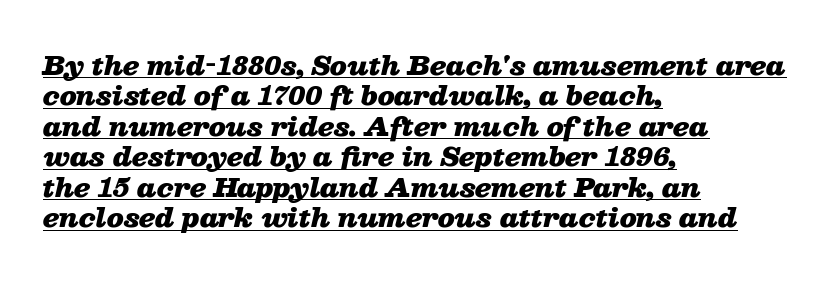
As a designer I'd log this as weight 700, bold. The ragged edge is on the right, which tells us the setting is flush left. Descenders here cross a horizontal rule under the line. This rendering leaves character spacing at its baseline value. The rendering applies a slant to the glyphs.
